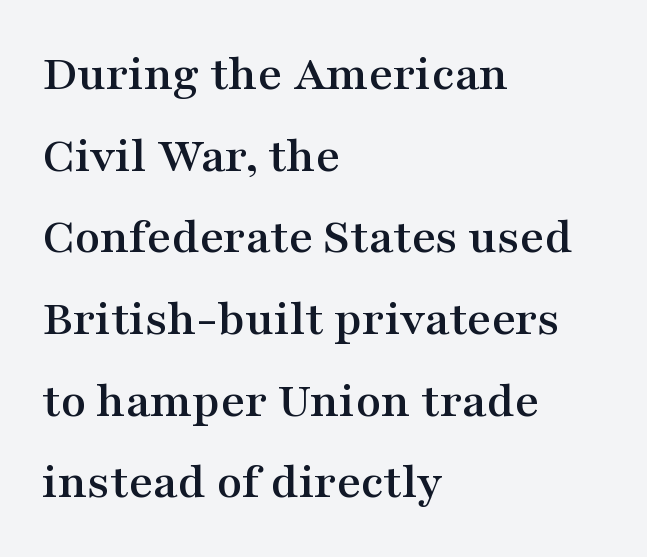
{"serif": "yes", "italic": "no", "width": "wide", "stroke_contrast": "medium", "x_height": "medium", "monospaced": "no", "underline": "no", "align": "left", "line_spacing": "normal", "line_spacing_ratio": 1.57, "letter_spacing": "normal", "letter_spacing_em": 0.0, "glyph_px": 52}
